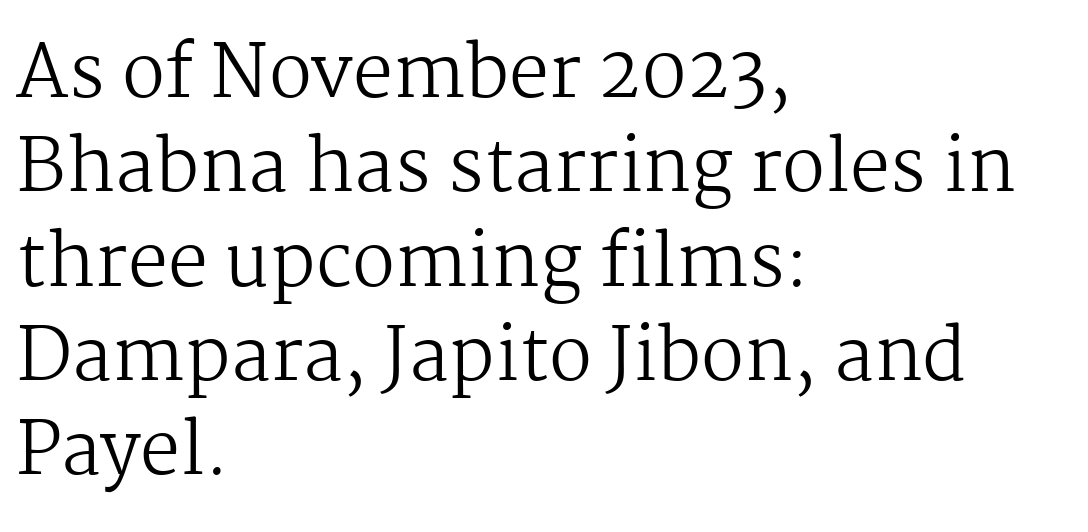
{"serif": "yes", "italic": "no", "bold": "no", "weight": "regular", "width": "normal", "stroke_contrast": "medium", "x_height": "medium", "monospaced": "no", "underline": "no", "align": "left", "line_spacing": "normal", "line_spacing_ratio": 1.31, "letter_spacing": "normal", "letter_spacing_em": 0.0, "glyph_px": 72}
